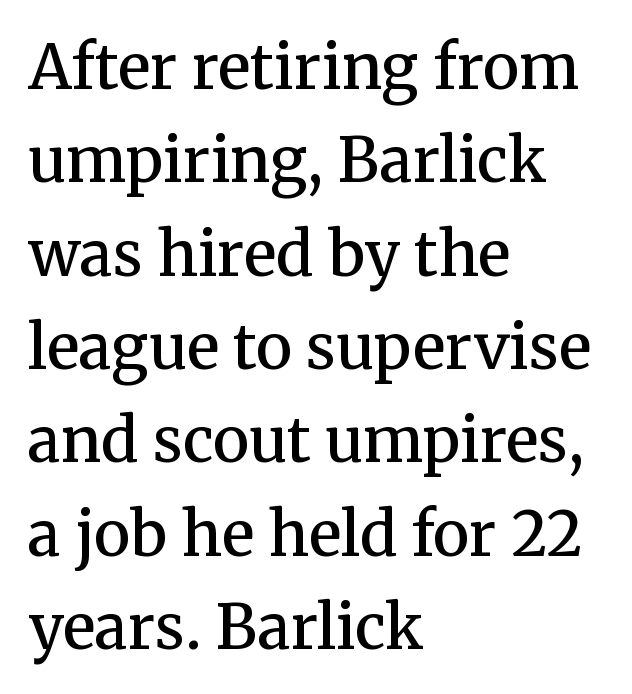
{"serif": "yes", "italic": "no", "bold": "semi", "weight": "semibold", "width": "normal", "stroke_contrast": "medium", "x_height": "medium", "monospaced": "no", "underline": "no", "align": "left", "line_spacing": "normal", "line_spacing_ratio": 1.53, "letter_spacing": "normal", "letter_spacing_em": 0.0, "glyph_px": 61}
